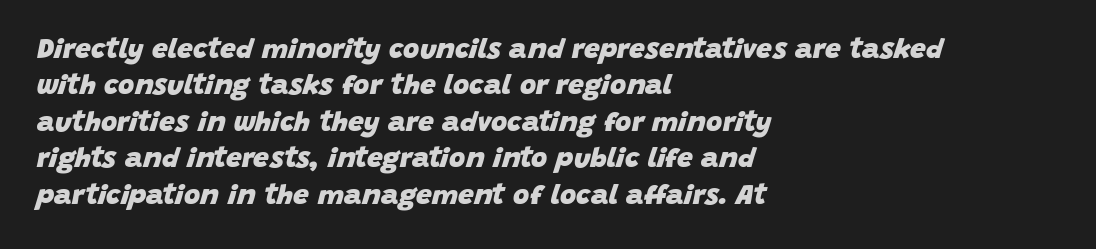
The image shows 28 px heavy type, italic (leaning right); set left-aligned, normal line spacing (1.3x), normal letter spacing, not underlined; low stroke contrast and a large x-height.
